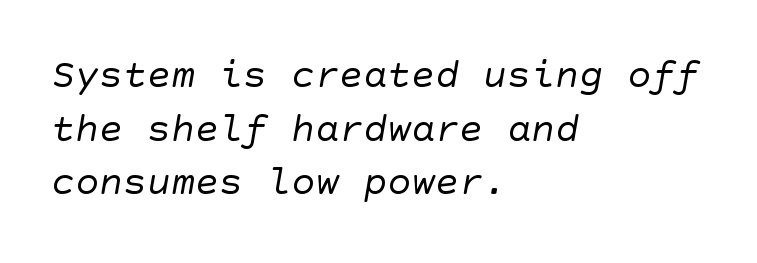
The gaps between neighbouring characters are ordinary and unremarkable. Letters rest on an invisible, unmarked baseline. Teacher's note: observe the even left margin — that is flush-left alignment. Stem width sits at or under what a default text font uses.
